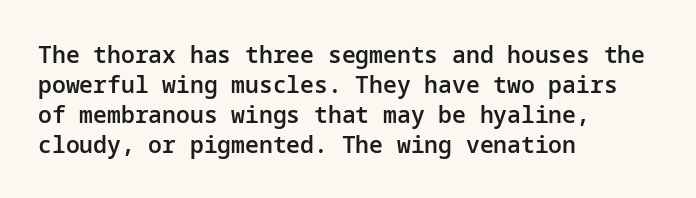
Q: Is the text bold? A: Semi-bold.
Q: Is the text italic (slanted)? A: No, it is upright.
Q: Is the text underlined? A: No.
Q: How is the paragraph aligned? A: Left-aligned.
Q: Is the spacing between letters normal or unusually wide? A: Normal.
Q: Is the spacing between lines tight, normal or loose? A: Normal.
